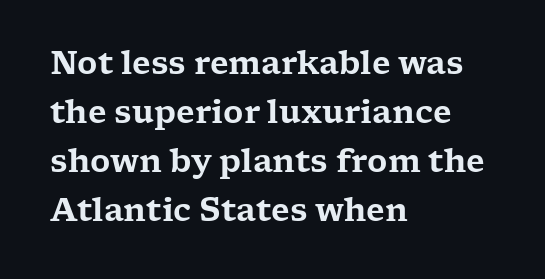
Q: Is the text italic (slanted)? A: No, it is upright.
Q: Is the typeface a serif or a sans-serif typeface? A: Serif.
Q: Is the text underlined? A: No.
Q: How is the paragraph aligned? A: Left-aligned.
Q: Is the spacing between letters normal or unusually wide? A: Normal.
Q: Is the spacing between lines tight, normal or loose? A: Normal.
Q: Width (condensed, normal, or wide)? A: Wide.
Q: Stroke contrast? A: Low.
Q: x-height? A: Medium.
Q: Monospaced? A: No.
